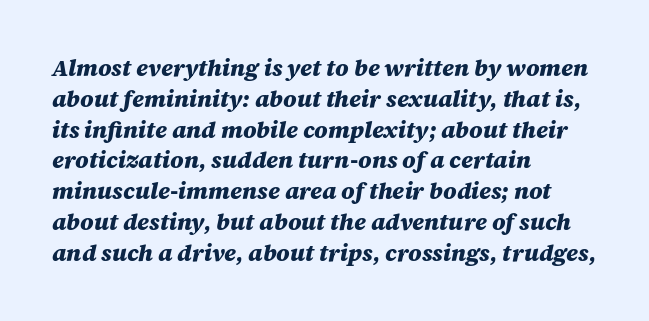
The image shows 23 px bold type, italic (leaning right); set left-aligned, normal line spacing (1.34x), normal letter spacing, not underlined.
